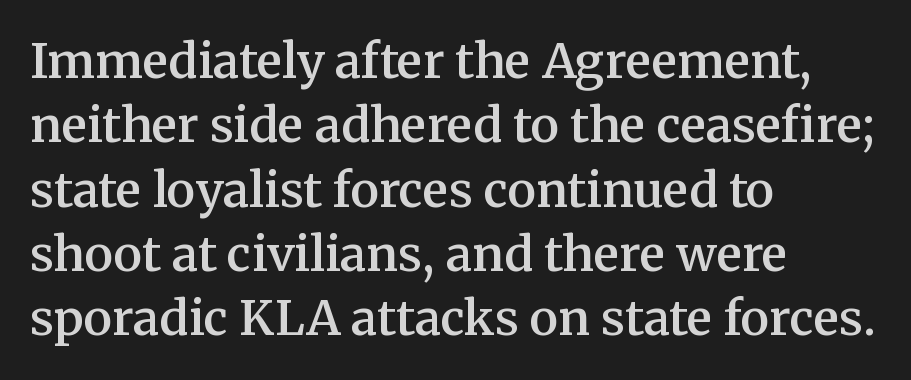
The image shows 48 px semibold serif type, upright; set left-aligned, normal line spacing (1.34x), normal letter spacing, not underlined; medium stroke contrast and a medium x-height.
